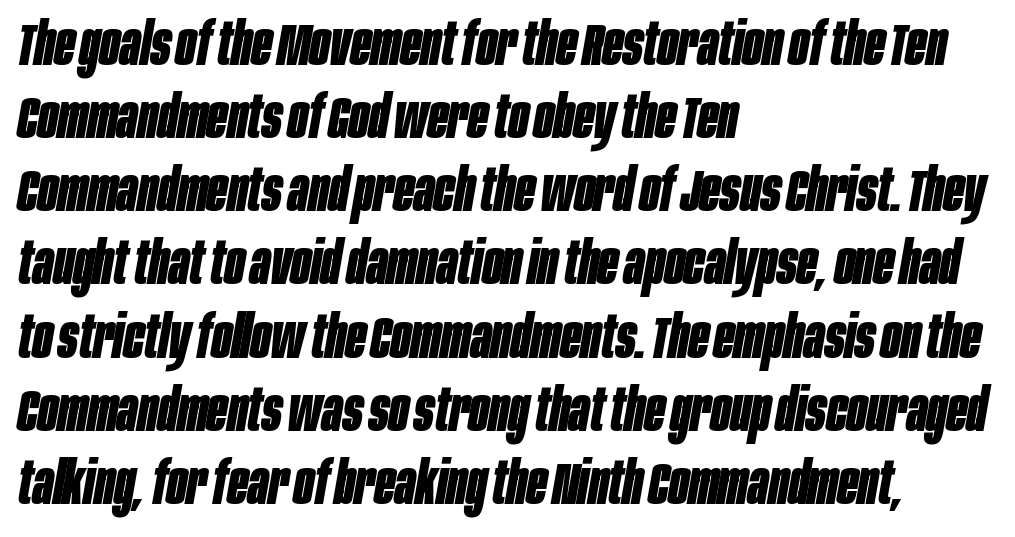
The tracking reads as untouched default to a designer's eye. A student would call this left alignment; a typographer would say flush left, rag right. The rendering uses natural spacing where letterforms have individual widths. The area under the type is left untouched. The text carries the slant typical of an italic or oblique font.
